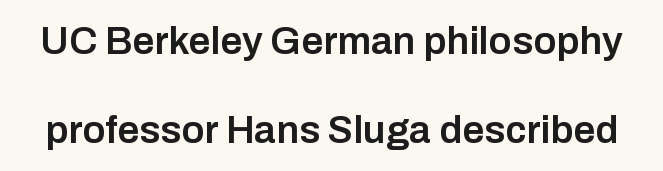
Examine the stroke ends and you'll find no serifs. A typesetter would call this proportional, since set widths differ per character. Bold? Not quite — semibold, heavier than regular but stopping short. The gap between lines stays unmarked. You could call the tracking neutral — neither tight nor loose. Each new line begins a long way beneath the previous one.
